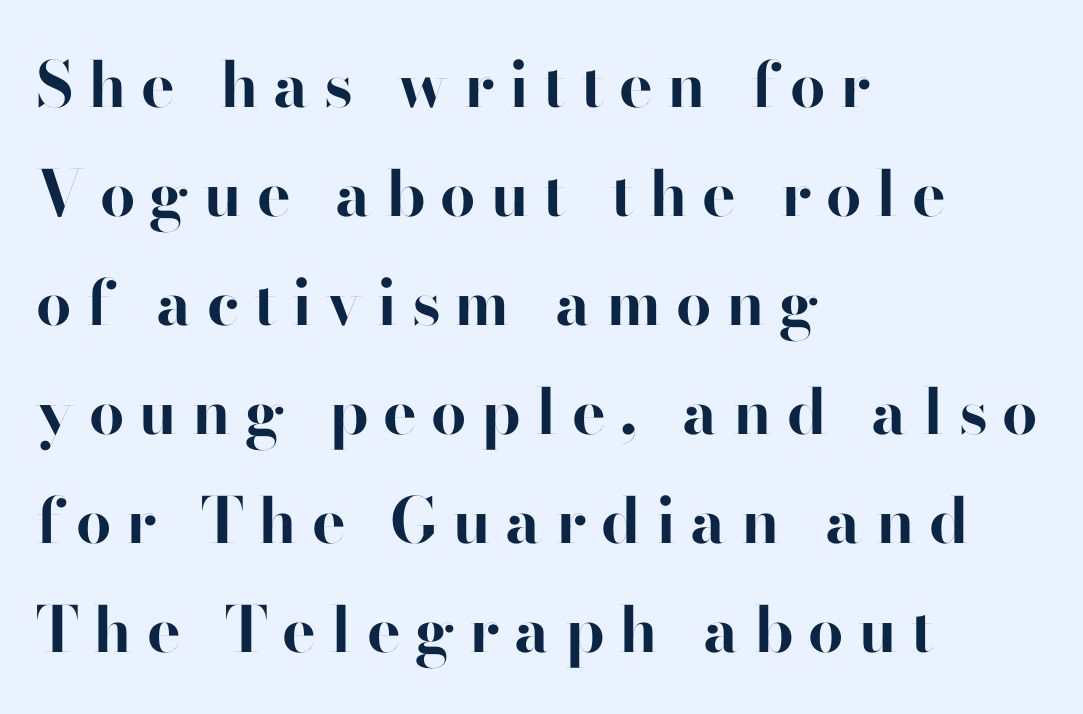
Q: Is the text bold? A: Yes.
Q: Is the text italic (slanted)? A: No, it is upright.
Q: Is the typeface a serif or a sans-serif typeface? A: Sans-serif.
Q: Is the text underlined? A: No.
Q: How is the paragraph aligned? A: Left-aligned.
Q: Is the spacing between letters normal or unusually wide? A: Unusually wide.
Q: Width (condensed, normal, or wide)? A: Normal.
Q: Stroke contrast? A: High.
Q: x-height? A: Small.
Q: Monospaced? A: No.
